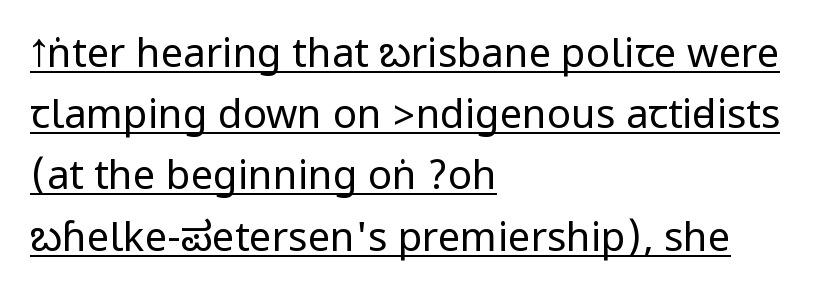
The image shows 40 px regular-weight, condensed sans-serif type, upright; set left-aligned, normal line spacing (1.53x), normal letter spacing, underlined; low stroke contrast.
